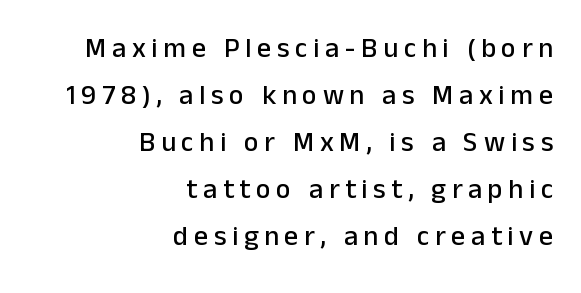
Type without underlining. These lines are rendered in a variable-pitch font. The compositor pushed each line to the right boundary. The letterforms stand isolated, each surrounded by extra space. Regular leading. A sans-serif font was chosen for this passage.
